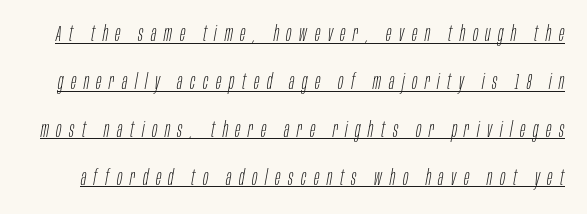
{"italic": "yes", "lean": "right", "slant_degrees": 10, "bold": "no", "underline": "yes", "line_spacing": "loose", "line_spacing_ratio": 2.18, "letter_spacing": "wide", "letter_spacing_em": 0.35, "glyph_px": 22}
